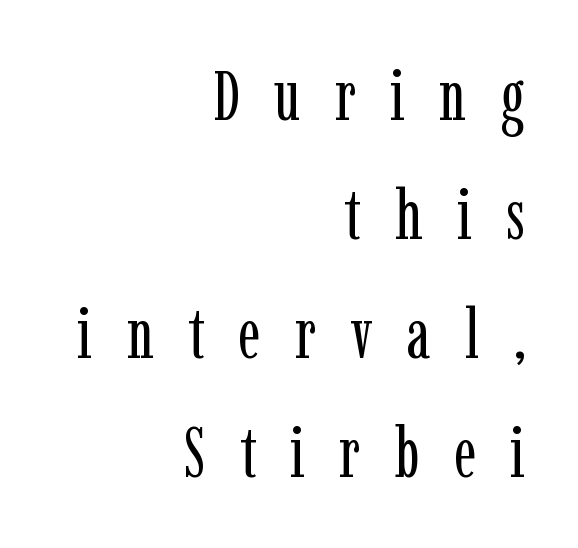
Q: Is the text bold? A: No.
Q: Is the text italic (slanted)? A: No, it is upright.
Q: Is the typeface a serif or a sans-serif typeface? A: Serif.
Q: Is the text underlined? A: No.
Q: How is the paragraph aligned? A: Right-aligned.
Q: Is the spacing between letters normal or unusually wide? A: Unusually wide.
Q: Is the spacing between lines tight, normal or loose? A: Normal.
Q: Width (condensed, normal, or wide)? A: Condensed.
Q: Stroke contrast? A: Low.
Q: x-height? A: Medium.
Q: Monospaced? A: No.
